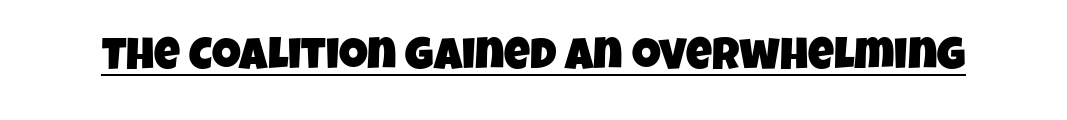
Does the type have serifs? No, each stem ends abruptly. The passage shown is typed in a proportional face where columns would drift. Here the glyphs are tracked normally, forming tight word shapes. The face used here appears with an underline applied.
